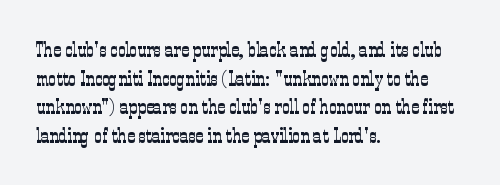
Q: Is the text bold? A: No.
Q: Is the text italic (slanted)? A: No, it is upright.
Q: Is the text underlined? A: No.
Q: How is the paragraph aligned? A: Left-aligned.
Q: Is the spacing between letters normal or unusually wide? A: Normal.
Q: Is the spacing between lines tight, normal or loose? A: Normal.
